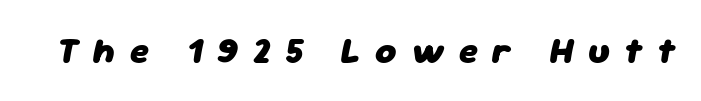
The image shows 36 px heavy type, italic (leaning right); set unusually wide letter spacing (+0.4 em), not underlined; low stroke contrast and a medium x-height.
